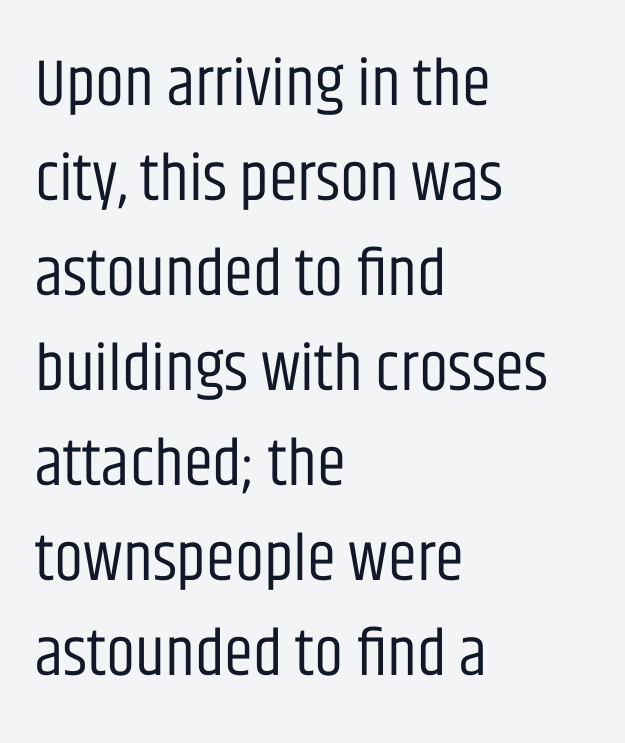
The image shows 66 px regular-weight, condensed sans-serif type, upright; set left-aligned, normal line spacing (1.44x), normal letter spacing, not underlined; low stroke contrast and a large x-height.
